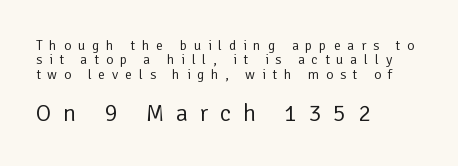
The image shows 24 px text type, upright; set left-aligned, tight line spacing (1.02x), unusually wide letter spacing (+0.48 em), not underlined; the second (bottom) block is 1.71x larger.
